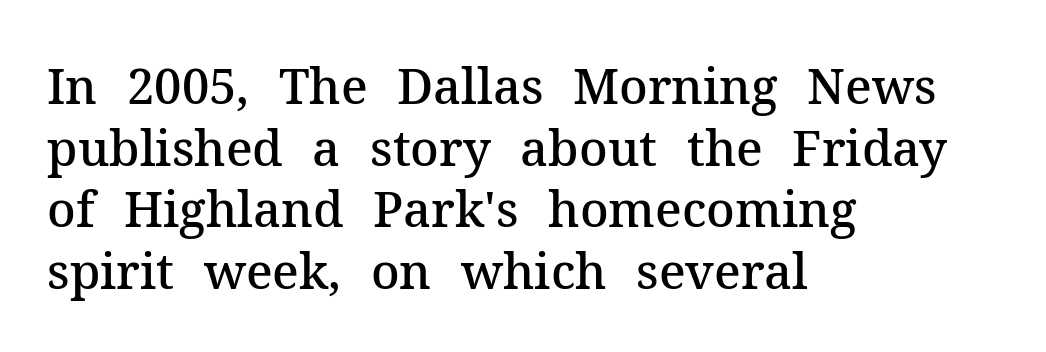
Q: Is the text bold? A: Semi-bold.
Q: Is the text italic (slanted)? A: No, it is upright.
Q: Is the typeface a serif or a sans-serif typeface? A: Serif.
Q: Is the text underlined? A: No.
Q: How is the paragraph aligned? A: Left-aligned.
Q: Is the spacing between letters normal or unusually wide? A: Normal.
Q: Is the spacing between lines tight, normal or loose? A: Normal.
Q: Width (condensed, normal, or wide)? A: Normal.
Q: Stroke contrast? A: Medium.
Q: x-height? A: Medium.
Q: Monospaced? A: No.
